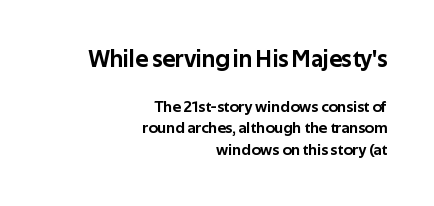
Q: Is the text italic (slanted)? A: No, it is upright.
Q: Is the text underlined? A: No.
Q: How is the paragraph aligned? A: Right-aligned.
Q: Is the spacing between letters normal or unusually wide? A: Normal.
Q: Is the spacing between lines tight, normal or loose? A: Normal.
Q: Which block of text is set in a larger size, the first (top) or the second (bottom)? A: The first (top) one.
